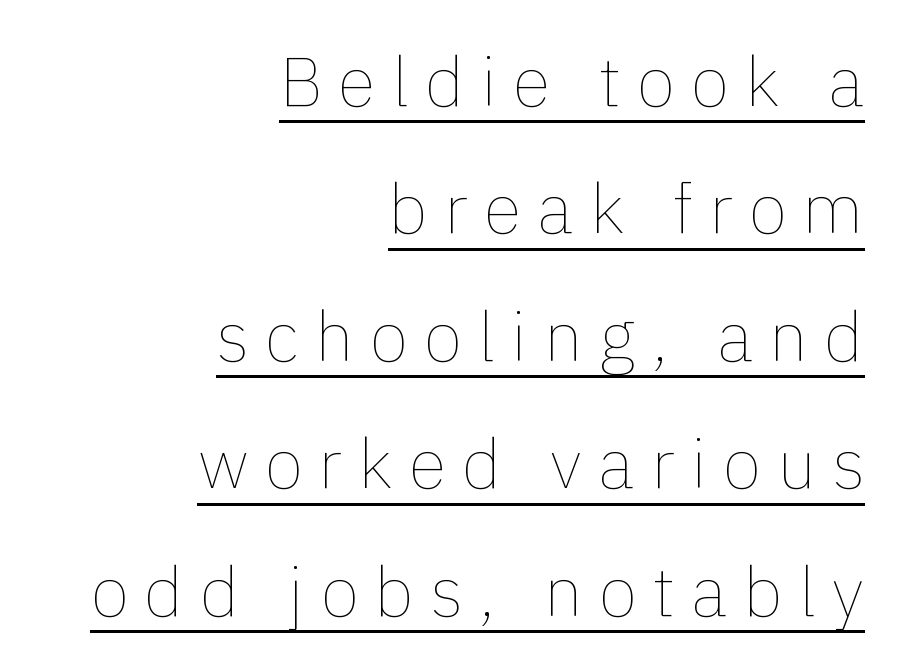
Letter spacing: wide. The typesetter chose a ragged-left arrangement here. The axis of the letterforms is exactly vertical. The characters are drawn with everyday or finer stroke widths.
